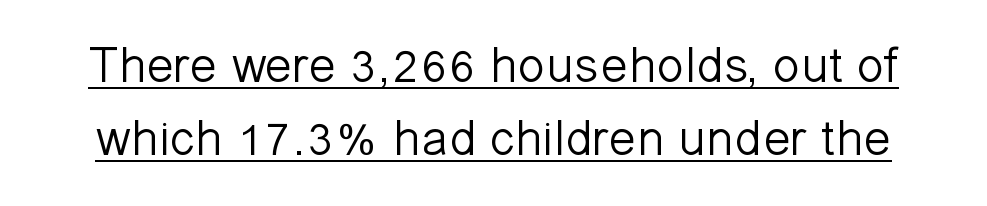
Note the varied advance widths — an 'i' is clearly narrower than an 'm'. This rendering employs a face without finishing strokes, i.e., a sans-serif. Does the lettering tilt? It doesn't — this is upright. The letters sit at their default tracking, neither squeezed nor spread.
